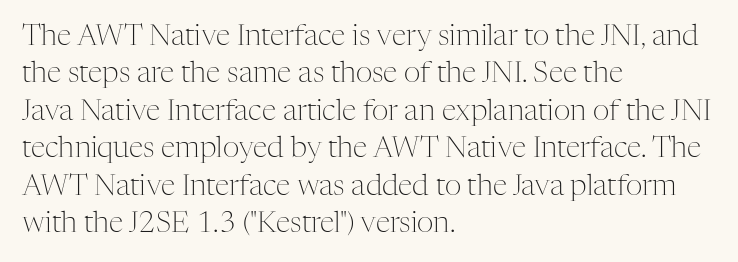
Q: Is the text bold? A: No.
Q: Is the text italic (slanted)? A: No, it is upright.
Q: Is the typeface a serif or a sans-serif typeface? A: Serif.
Q: Is the text underlined? A: No.
Q: How is the paragraph aligned? A: Left-aligned.
Q: Is the spacing between letters normal or unusually wide? A: Normal.
Q: Is the spacing between lines tight, normal or loose? A: Normal.
Q: Width (condensed, normal, or wide)? A: Normal.
Q: Stroke contrast? A: Medium.
Q: x-height? A: Medium.
Q: Monospaced? A: No.
